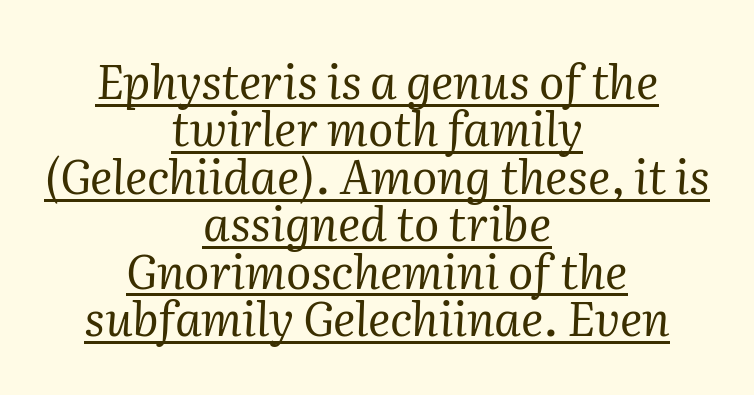
The image shows 47 px regular-weight serif type, italic (leaning right); set centered, tight line spacing (1.01x), normal letter spacing, underlined; medium stroke contrast and a medium x-height.
